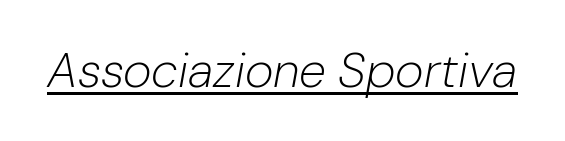
{"italic": "yes", "lean": "right", "slant_degrees": 10, "bold": "no", "weight": "light", "width": "normal", "stroke_contrast": "low", "x_height": "medium", "monospaced": "no", "underline": "yes", "letter_spacing": "normal", "letter_spacing_em": 0.0, "glyph_px": 49}
